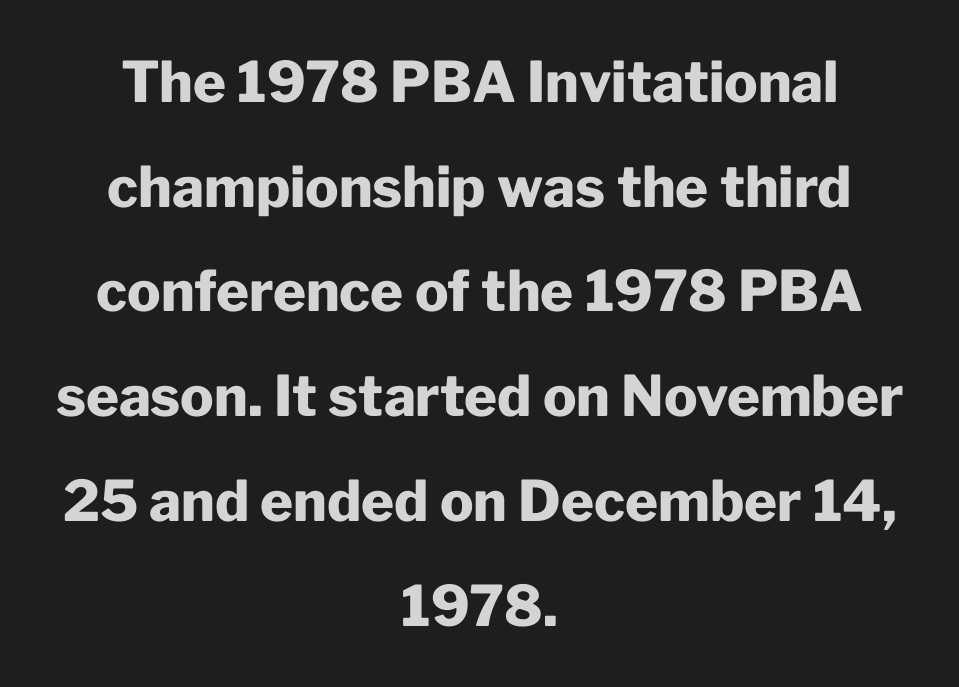
The image shows 56 px heavy sans-serif type, upright; set centered, line spacing 1.87x, normal letter spacing, not underlined; low stroke contrast and a medium x-height.
